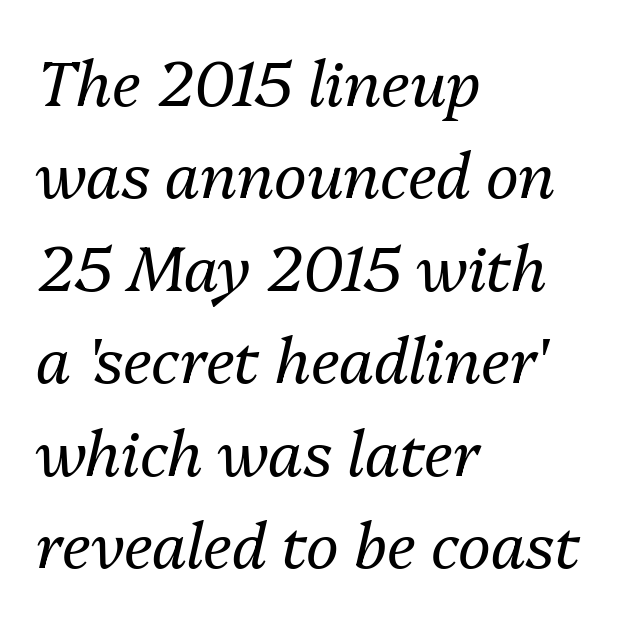
Slant detected: the letters are inclined. How are the letters spaced? Ordinarily, with no added tracking. The passage shown is typed in a proportional face where columns would drift. Casual observation: everything's shoved over to the left. The rendering uses a moderate line-height, typical for paragraphs.
